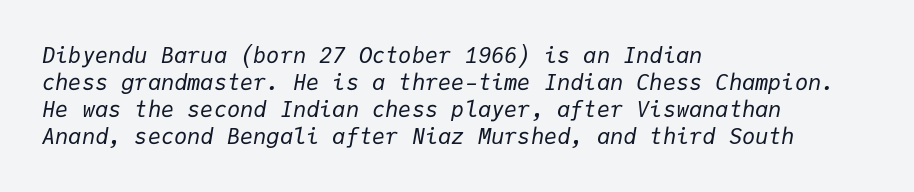
{"italic": "yes", "lean": "right", "slant_degrees": 9, "bold": "no", "underline": "no", "align": "left", "line_spacing_ratio": 1.23, "letter_spacing": "normal", "letter_spacing_em": 0.0, "glyph_px": 22}
